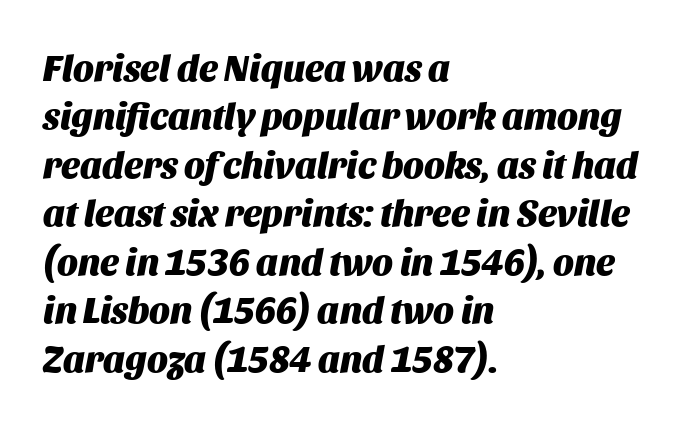
{"italic": "yes", "lean": "right", "slant_degrees": 11, "bold": "yes", "weight": "heavy", "width": "normal", "stroke_contrast": "medium", "x_height": "large", "monospaced": "no", "underline": "no", "align": "left", "line_spacing": "normal", "line_spacing_ratio": 1.31, "letter_spacing": "normal", "letter_spacing_em": 0.0, "glyph_px": 37}
